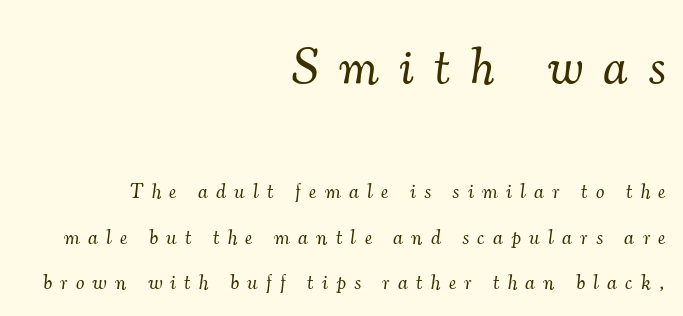
{"serif": "yes", "italic": "yes", "lean": "right", "slant_degrees": 7, "bold": "no", "weight": "light", "width": "normal", "stroke_contrast": "medium", "x_height": "small", "monospaced": "no", "underline": "no", "align": "right", "line_spacing": "loose", "line_spacing_ratio": 2.15, "letter_spacing": "wide", "letter_spacing_em": 0.4, "larger_block": "first", "size_ratio": 2.48, "glyph_px": 52}
